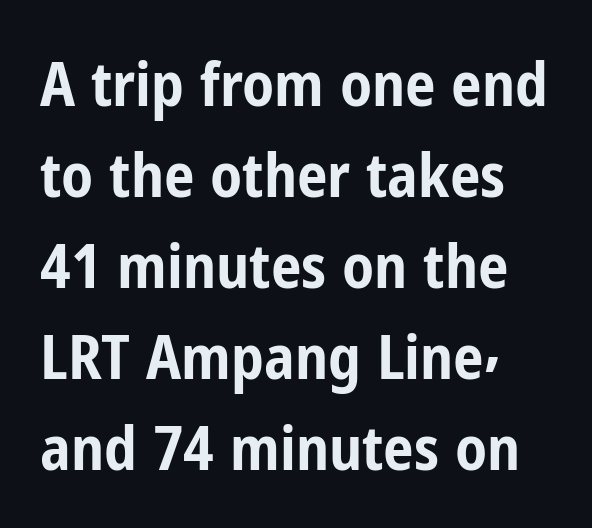
Q: Is the text bold? A: Yes.
Q: Is the text italic (slanted)? A: No, it is upright.
Q: Is the typeface a serif or a sans-serif typeface? A: Sans-serif.
Q: Is the text underlined? A: No.
Q: Is the spacing between letters normal or unusually wide? A: Normal.
Q: Is the spacing between lines tight, normal or loose? A: Normal.
Q: Width (condensed, normal, or wide)? A: Condensed.
Q: Stroke contrast? A: Low.
Q: x-height? A: Medium.
Q: Monospaced? A: No.
